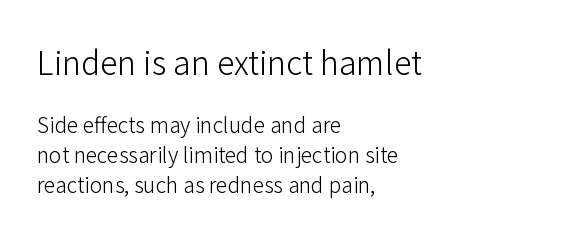
The image shows 32 px light sans-serif type, upright; set left-aligned, normal line spacing (1.42x), normal letter spacing, not underlined; the first (top) block is 1.52x larger; low stroke contrast and a medium x-height.
